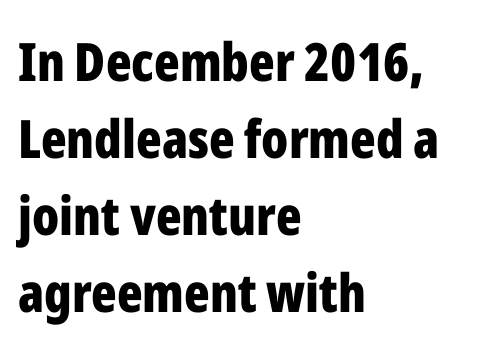
The paragraph shown leans on its left margin. The rendering uses a bold face; every stroke is thick and dark. Here the glyphs are tracked normally, forming tight word shapes. The rendering uses natural spacing where letterforms have individual widths.
